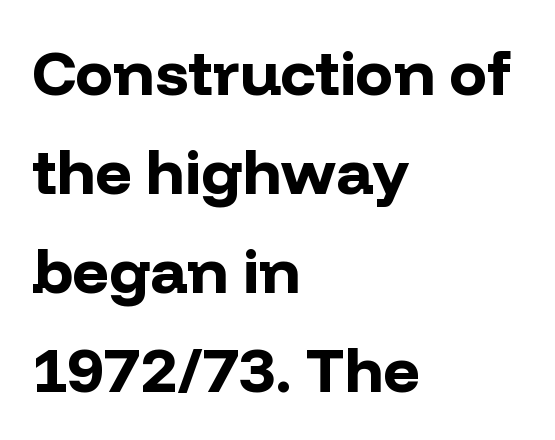
{"serif": "no", "italic": "no", "bold": "yes", "weight": "bold", "width": "normal", "stroke_contrast": "low", "x_height": "medium", "monospaced": "no", "underline": "no", "align": "left", "line_spacing": "normal", "line_spacing_ratio": 1.57, "letter_spacing": "normal", "letter_spacing_em": 0.0, "glyph_px": 63}
